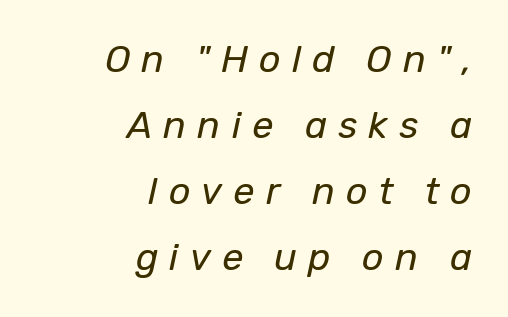
The image shows 38 px regular-weight type, italic (leaning right); set right-aligned, line spacing 1.74x, unusually wide letter spacing (+0.29 em), not underlined; low stroke contrast and a medium x-height.
